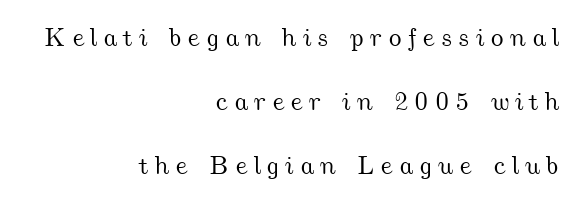
Q: Is the text underlined? A: No.
Q: How is the paragraph aligned? A: Right-aligned.
Q: Is the spacing between letters normal or unusually wide? A: Unusually wide.
Q: Is the spacing between lines tight, normal or loose? A: Loose.
